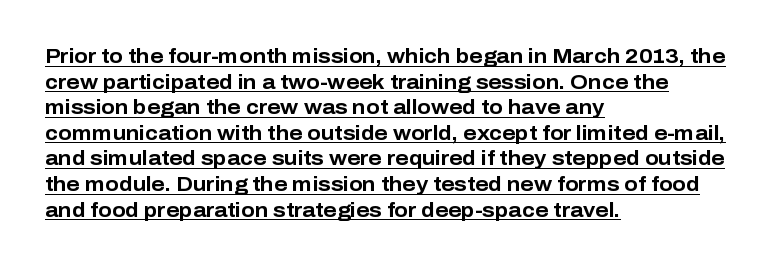
The glyphs have the mass of a bold cut. Vertical strokes here are truly vertical. If you drew a ruler down the left edge, every line would touch it. Is there much room between lines? A standard amount, neither cramped nor airy.
